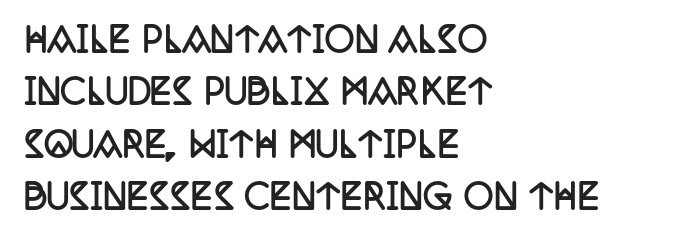
The image shows 33 px semibold, condensed serif type, upright; set left-aligned, normal line spacing (1.59x), normal letter spacing, not underlined; low stroke contrast and a large x-height.
